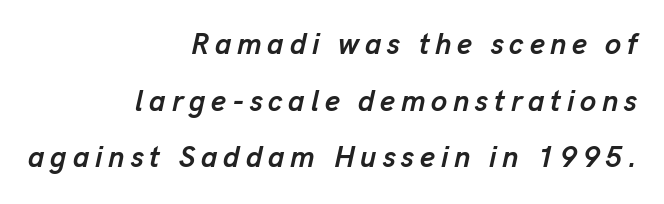
Q: Is the text bold? A: Yes.
Q: Is the text italic (slanted)? A: Yes, it leans right by about 13 degrees.
Q: Is the text underlined? A: No.
Q: How is the paragraph aligned? A: Right-aligned.
Q: Is the spacing between letters normal or unusually wide? A: Unusually wide.
Q: Is the spacing between lines tight, normal or loose? A: Loose.
Q: Width (condensed, normal, or wide)? A: Normal.
Q: Stroke contrast? A: Low.
Q: x-height? A: Medium.
Q: Monospaced? A: No.
